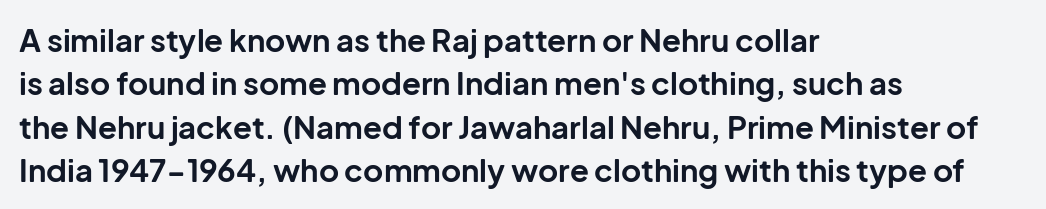
Underlining? Definitely not there. Short and long lines alike share a common starting point at left. Compared with typical paragraphs, the rows here are spaced about the same. This rendering leaves character spacing at its baseline value. Italic: no, the glyphs are upright roman.
